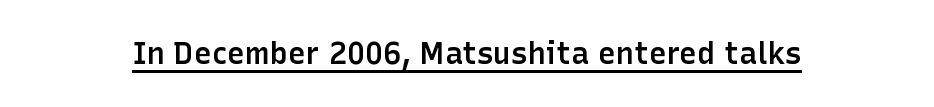
{"serif": "no", "italic": "no", "bold": "semi", "weight": "semibold", "width": "normal", "stroke_contrast": "low", "x_height": "medium", "monospaced": "no", "underline": "yes", "letter_spacing": "normal", "letter_spacing_em": 0.0, "glyph_px": 30}
